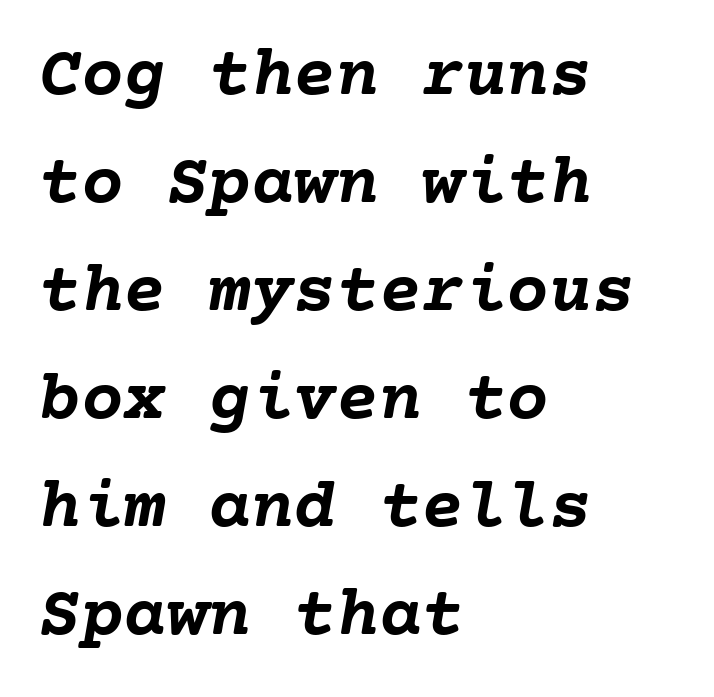
Successive baselines arrive at the customary interval. Notice how the stems are inclined rather than vertical — that's the hallmark of italics. Compared with a centered layout, this one pins lines to the left instead. The typesetting leans heavy: a genuine bold. Anything drawn beneath the words? Only blank space. The horizontal fit of the characters is conventional and even.
